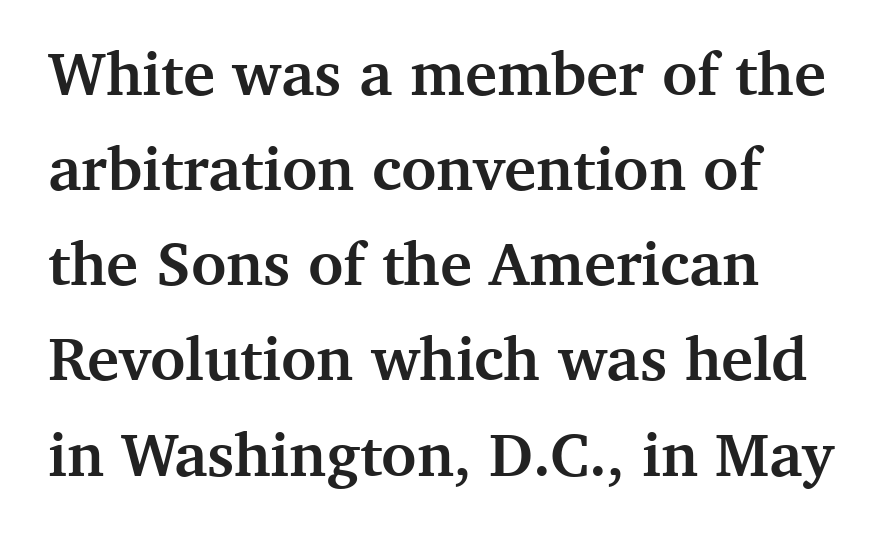
{"serif": "yes", "italic": "no", "bold": "yes", "weight": "semibold", "width": "normal", "stroke_contrast": "medium", "x_height": "medium", "monospaced": "no", "underline": "no", "align": "left", "line_spacing": "normal", "line_spacing_ratio": 1.56, "letter_spacing": "normal", "letter_spacing_em": 0.0, "glyph_px": 61}
